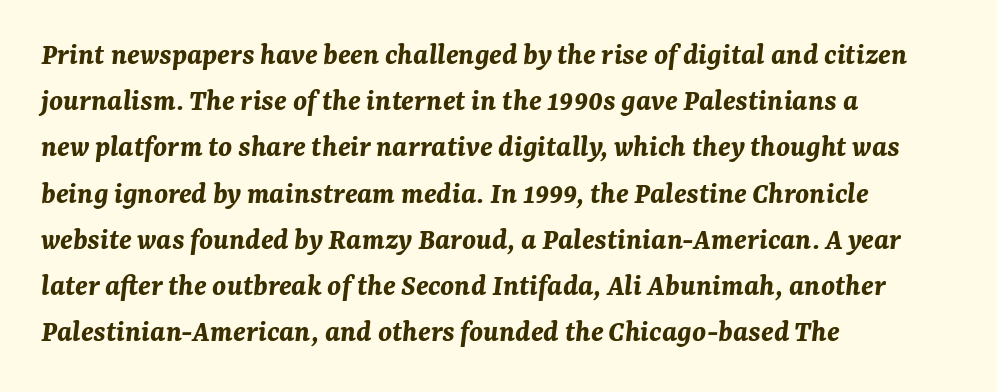
Q: Is the text bold? A: Yes.
Q: Is the text italic (slanted)? A: Yes, it leans right by about 7 degrees.
Q: Is the text underlined? A: No.
Q: How is the paragraph aligned? A: Left-aligned.
Q: Is the spacing between letters normal or unusually wide? A: Normal.
Q: Is the spacing between lines tight, normal or loose? A: Normal.
Q: Width (condensed, normal, or wide)? A: Normal.
Q: Stroke contrast? A: Medium.
Q: x-height? A: Medium.
Q: Monospaced? A: No.
